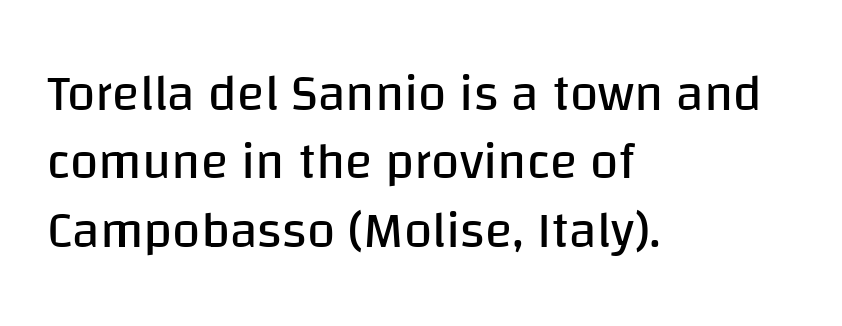
The image shows 51 px regular-weight sans-serif type, upright; set left-aligned, normal line spacing (1.34x), normal letter spacing, not underlined; low stroke contrast and a large x-height.
